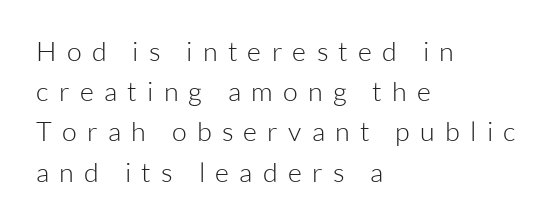
This is roman type, the default non-slanted kind. The passage is arranged the way most books set body copy — flush left. In terms of letterspacing, this is a distinctly airy, spread setting. Leading matches the norm, producing a regular column.
